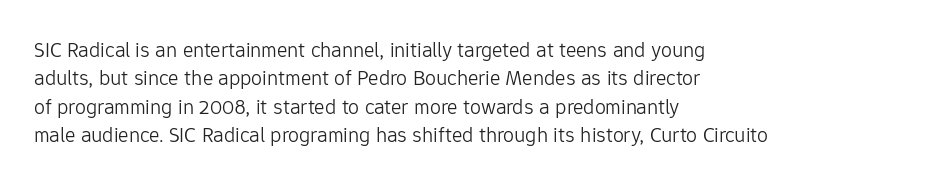
The image shows 22 px text type, upright; set left-aligned, normal line spacing (1.29x), normal letter spacing, not underlined.
